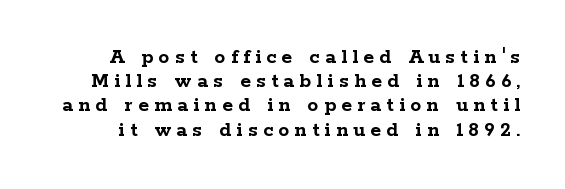
{"italic": "no", "bold": "yes", "underline": "no", "line_spacing": "tight", "line_spacing_ratio": 1.1, "letter_spacing": "wide", "letter_spacing_em": 0.24, "glyph_px": 22}
